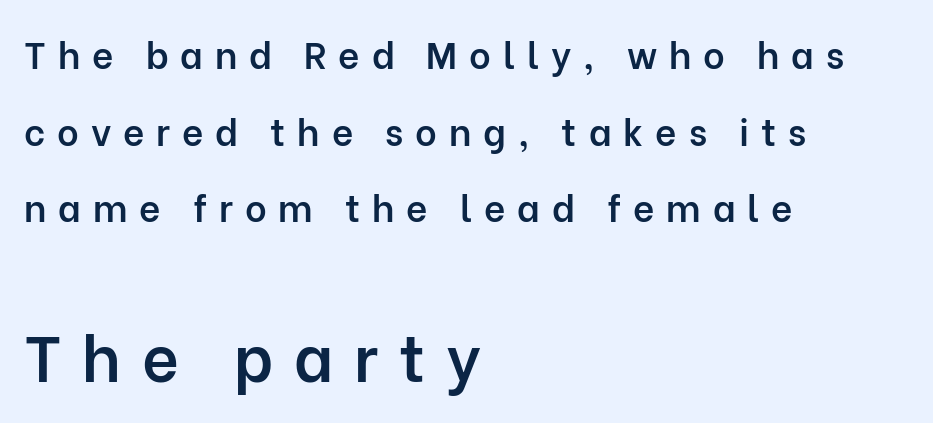
The image shows 64 px semibold sans-serif type, upright; set left-aligned, loose line spacing (2.07x), unusually wide letter spacing (+0.32 em), not underlined; the second (bottom) block is 1.73x larger; low stroke contrast and a medium x-height.
